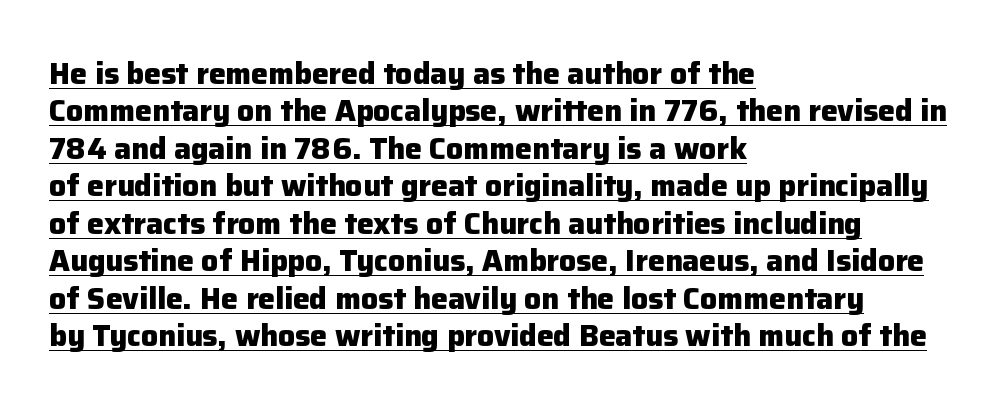
The image shows 30 px heavy sans-serif type, upright; set left-aligned, normal line spacing (1.25x), normal letter spacing, underlined; low stroke contrast and a medium x-height.
